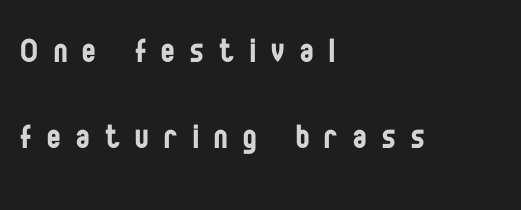
The image shows 40 px regular-weight, condensed sans-serif type, upright; set left-aligned, loose line spacing (2.16x), unusually wide letter spacing (+0.39 em), not underlined; low stroke contrast and a large x-height.
